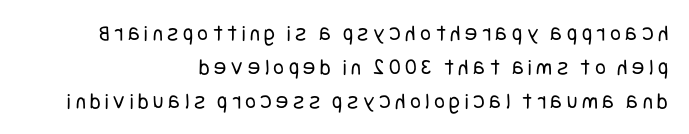
This is roman type, the default non-slanted kind. Rule under the text: the space is simply empty. Tracking value appears strongly positive — letters spread wide. These lines sit exactly where default settings would place them. Weight: regular or lighter.
